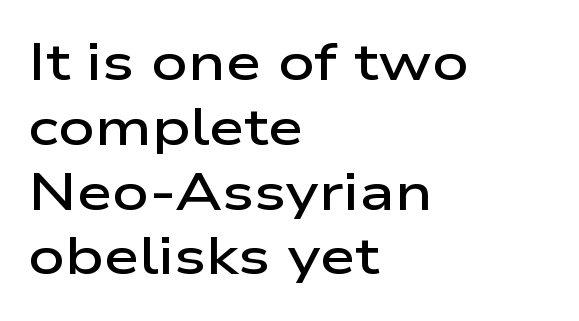
{"serif": "no", "italic": "no", "bold": "semi", "weight": "semibold", "width": "wide", "stroke_contrast": "low", "x_height": "medium", "monospaced": "no", "underline": "no", "align": "left", "line_spacing": "normal", "line_spacing_ratio": 1.27, "letter_spacing": "normal", "letter_spacing_em": 0.0, "glyph_px": 51}
